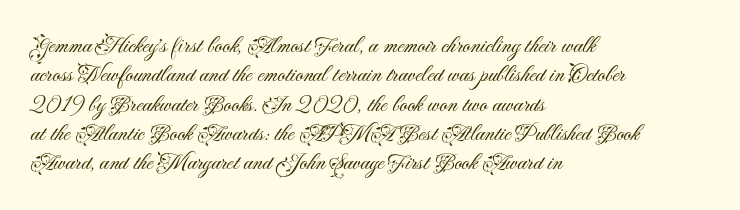
Standard letterfit; no display-style spreading of the glyphs. The space beneath each line is pristine and unruled. Counters stay open thanks to moderate or lighter strokes. A classic flush-left, rag-right setting is used for this passage.
